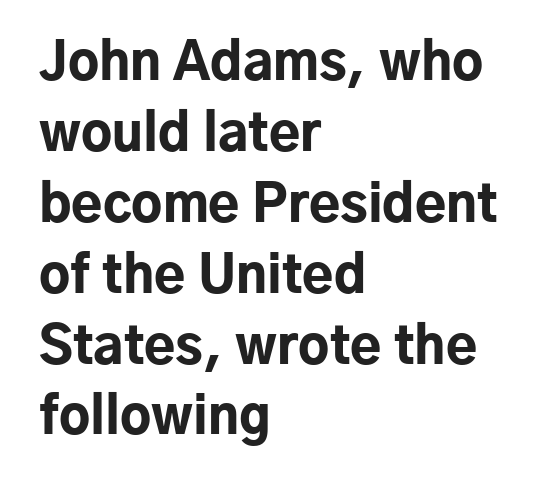
Italic: no, the glyphs are upright roman. Quick note: underline off. This rendering uses left alignment, leaving the right contour irregular. The line-height multiplier appears to be the usual default. The designer went with a sans here, leaving each stem footless.
